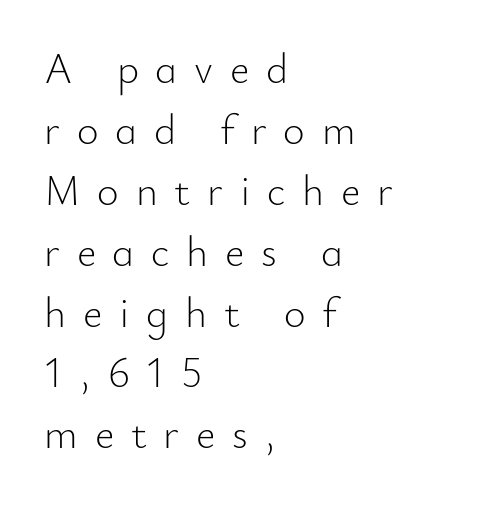
{"serif": "no", "italic": "no", "bold": "no", "weight": "light", "width": "normal", "stroke_contrast": "low", "x_height": "small", "monospaced": "no", "underline": "no", "align": "left", "line_spacing": "normal", "line_spacing_ratio": 1.45, "letter_spacing": "wide", "letter_spacing_em": 0.4, "glyph_px": 42}
